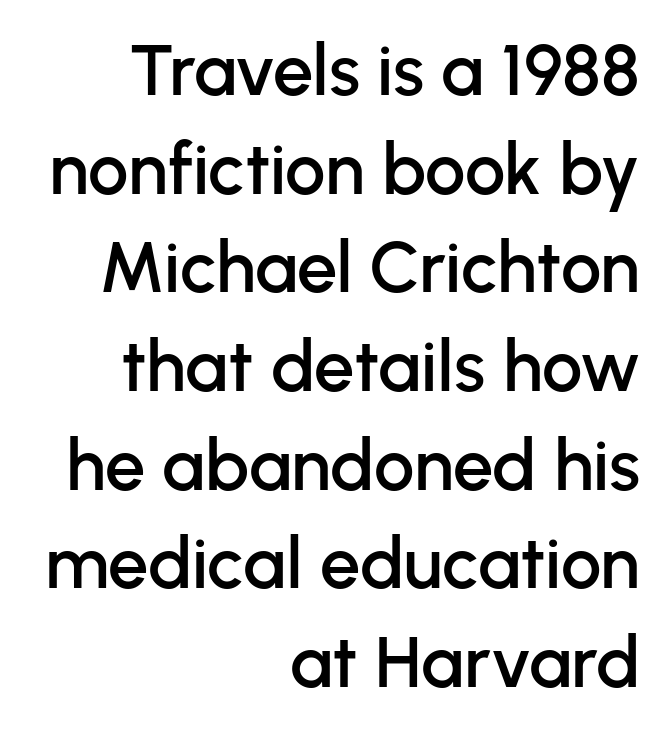
The image shows 72 px sans-serif type, upright; set right-aligned, normal line spacing (1.37x), normal letter spacing, not underlined; low stroke contrast and a medium x-height.
